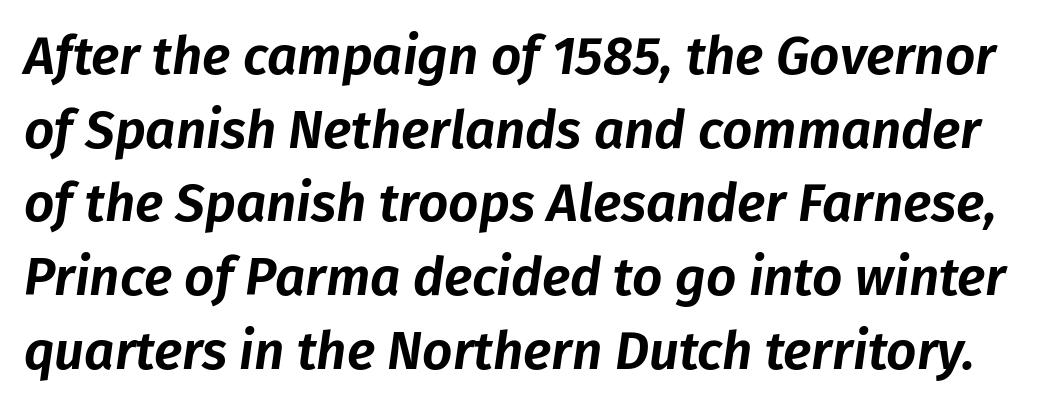
{"italic": "yes", "lean": "right", "slant_degrees": 8, "width": "normal", "stroke_contrast": "low", "x_height": "medium", "monospaced": "no", "underline": "no", "line_spacing": "normal", "line_spacing_ratio": 1.39, "letter_spacing": "normal", "letter_spacing_em": 0.0, "glyph_px": 53}
